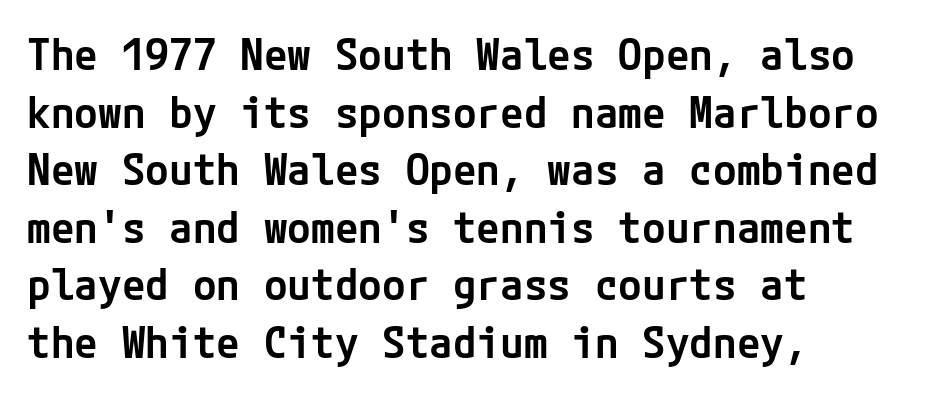
Q: Is the text bold? A: Semi-bold.
Q: Is the text italic (slanted)? A: No, it is upright.
Q: Is the typeface a serif or a sans-serif typeface? A: Sans-serif.
Q: Is the text underlined? A: No.
Q: How is the paragraph aligned? A: Left-aligned.
Q: Is the spacing between letters normal or unusually wide? A: Normal.
Q: Is the spacing between lines tight, normal or loose? A: Normal.
Q: Width (condensed, normal, or wide)? A: Normal.
Q: Stroke contrast? A: Low.
Q: x-height? A: Medium.
